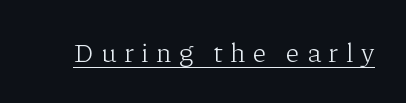
These characters rest on top of a visible drawn line. Spacing between characters has been opened up far beyond the box default. Is there any slant? The stems are plumb. Weight: in the light-to-regular range.
